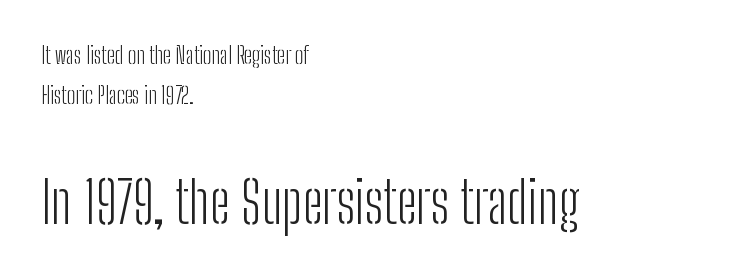
{"serif": "no", "italic": "no", "bold": "no", "weight": "light", "width": "condensed", "stroke_contrast": "low", "x_height": "medium", "monospaced": "no", "underline": "no", "align": "left", "line_spacing_ratio": 1.74, "letter_spacing": "normal", "letter_spacing_em": 0.0, "larger_block": "second", "size_ratio": 2.48, "glyph_px": 57}
